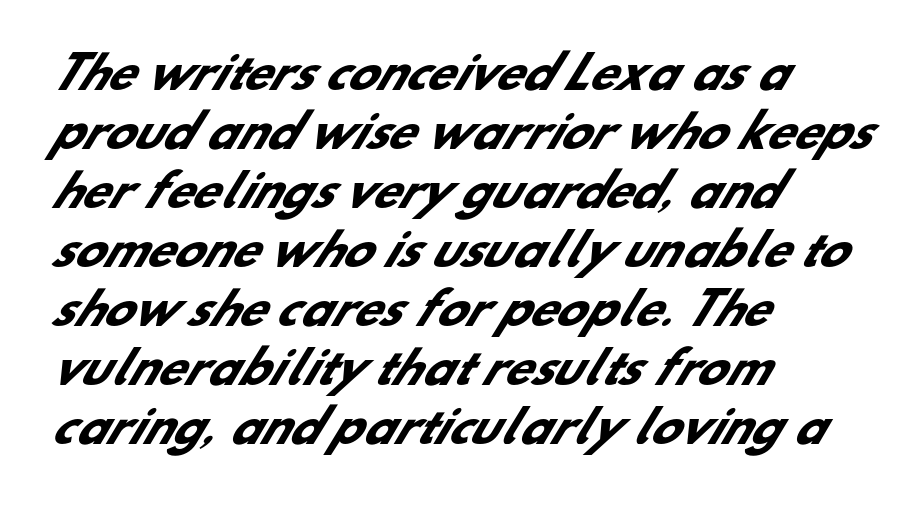
Q: Is the text bold? A: Yes.
Q: Is the typeface a serif or a sans-serif typeface? A: Sans-serif.
Q: Is the text underlined? A: No.
Q: How is the paragraph aligned? A: Left-aligned.
Q: Is the spacing between letters normal or unusually wide? A: Normal.
Q: Is the spacing between lines tight, normal or loose? A: Normal.
Q: Width (condensed, normal, or wide)? A: Normal.
Q: Stroke contrast? A: Low.
Q: x-height? A: Small.
Q: Monospaced? A: No.
